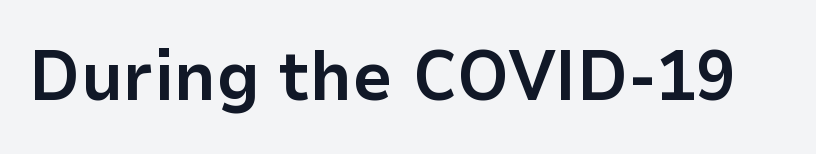
{"serif": "no", "italic": "no", "bold": "yes", "weight": "bold", "width": "normal", "stroke_contrast": "low", "x_height": "medium", "monospaced": "no", "underline": "no", "letter_spacing": "normal", "letter_spacing_em": 0.0, "glyph_px": 70}
